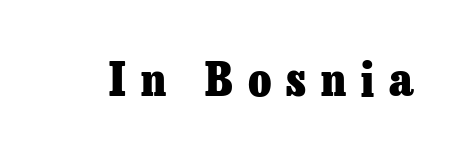
{"serif": "yes", "italic": "no", "bold": "yes", "weight": "heavy", "width": "normal", "stroke_contrast": "low", "x_height": "medium", "monospaced": "no", "underline": "no", "letter_spacing": "wide", "letter_spacing_em": 0.32, "glyph_px": 47}
